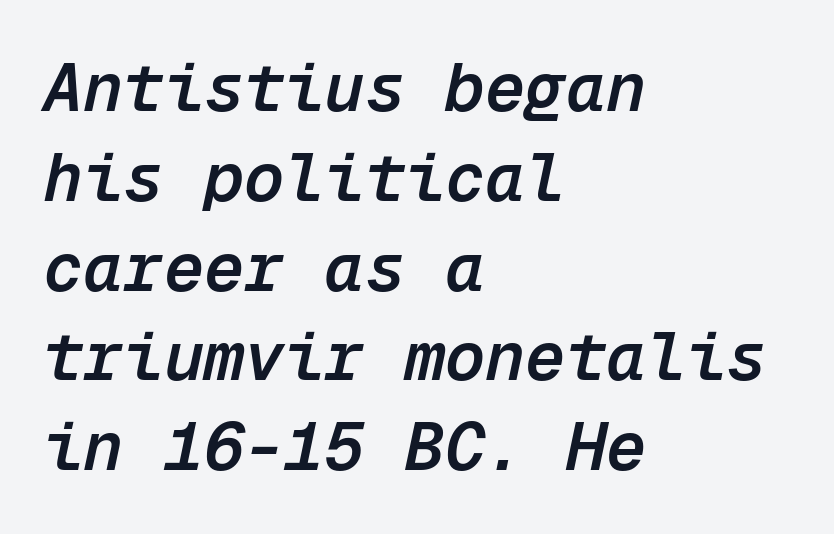
The typesetting leans somewhat heavy: a semibold. Casual observation: everything's shoved over to the left. Would a proofreader flag this as italicized? Yes. Tracking here is standard; glyphs follow each other at the usual distance. This sample keeps an unexceptional amount of space between lines.
